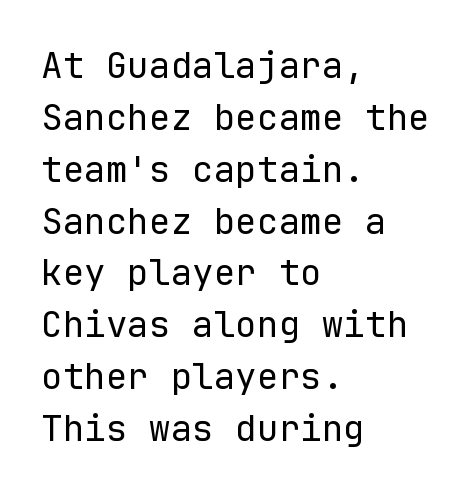
The image shows 36 px regular-weight sans-serif type, upright, monospaced; set left-aligned, normal line spacing (1.44x), normal letter spacing, not underlined; low stroke contrast and a medium x-height.
